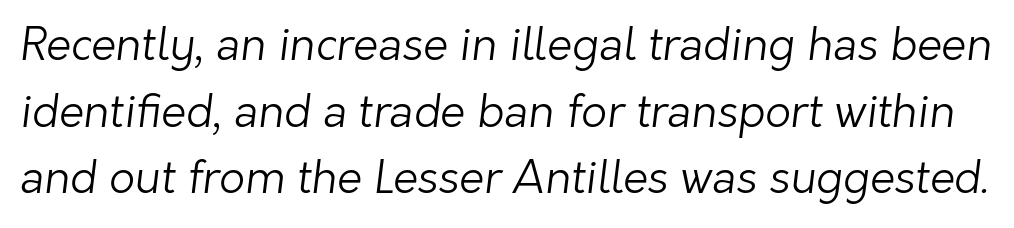
The image shows 45 px light sans-serif type; set normal line spacing (1.48x), normal letter spacing, not underlined; low stroke contrast and a medium x-height.
